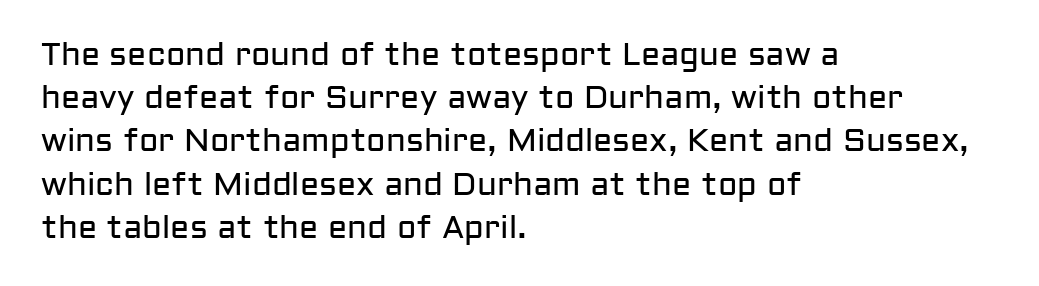
{"serif": "no", "italic": "no", "bold": "no", "weight": "regular", "width": "normal", "stroke_contrast": "low", "x_height": "medium", "monospaced": "no", "underline": "no", "align": "left", "line_spacing": "normal", "line_spacing_ratio": 1.35, "letter_spacing": "normal", "letter_spacing_em": 0.0, "glyph_px": 32}
